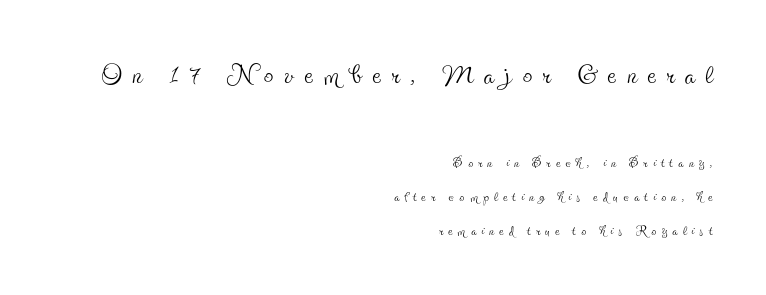
The letters look calm and open, with moderate or lighter stems. No word sits above an underline. Character widths vary here, with narrow letters taking less room than wide ones. A student would call this right alignment; a typographer would say flush right, rag left. Large over small — that's the arrangement of the two blocks here.
